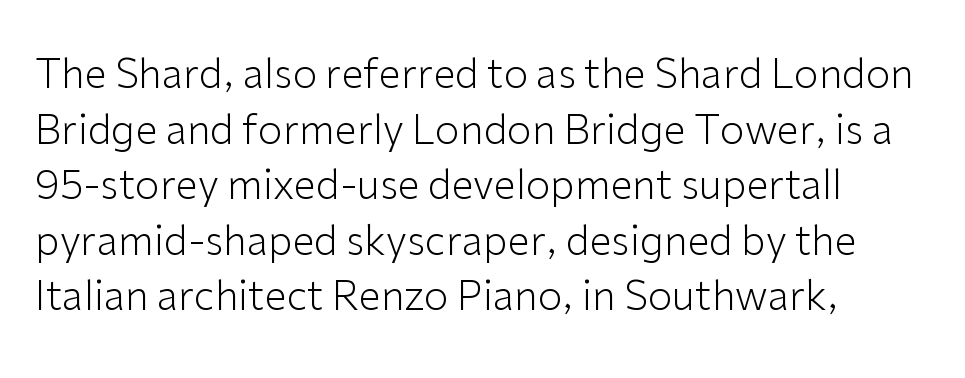
The image shows 40 px light sans-serif type, upright; set left-aligned, normal line spacing (1.39x), normal letter spacing, not underlined; low stroke contrast and a medium x-height.
